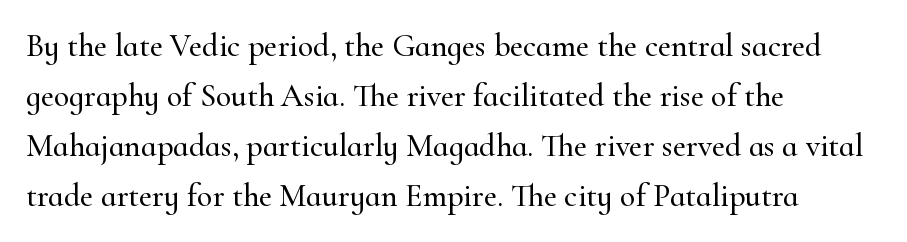
Q: Is the text italic (slanted)? A: No, it is upright.
Q: Is the typeface a serif or a sans-serif typeface? A: Serif.
Q: Is the text underlined? A: No.
Q: How is the paragraph aligned? A: Left-aligned.
Q: Is the spacing between letters normal or unusually wide? A: Normal.
Q: Is the spacing between lines tight, normal or loose? A: Normal.
Q: Width (condensed, normal, or wide)? A: Normal.
Q: Stroke contrast? A: High.
Q: x-height? A: Small.
Q: Monospaced? A: No.
